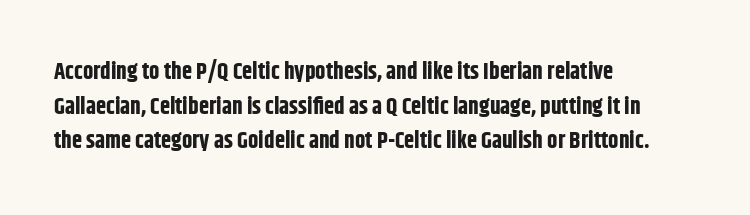
The image shows 23 px bold type, upright; set left-aligned, normal line spacing (1.51x), normal letter spacing, not underlined.
